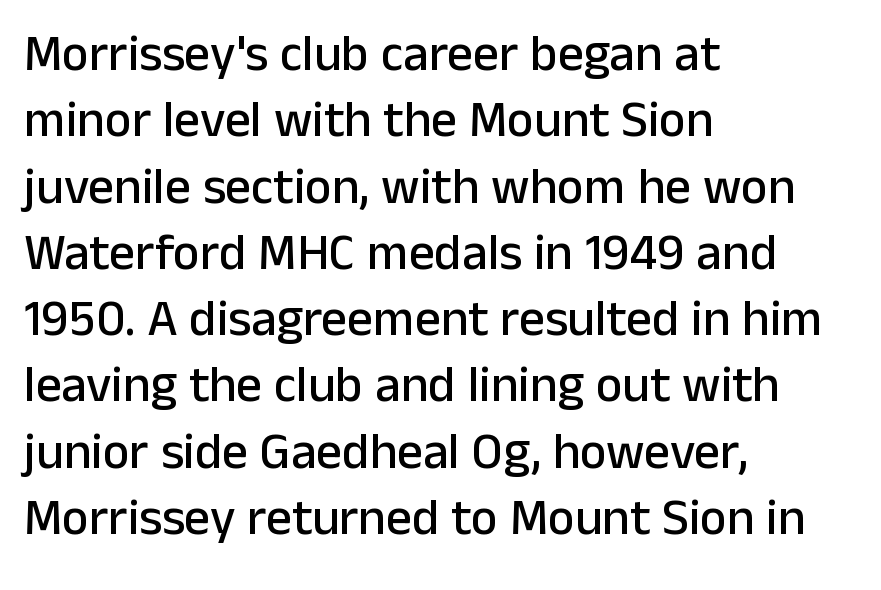
The image shows 51 px sans-serif type, upright; set left-aligned, normal line spacing (1.3x), normal letter spacing, not underlined; low stroke contrast and a medium x-height.
